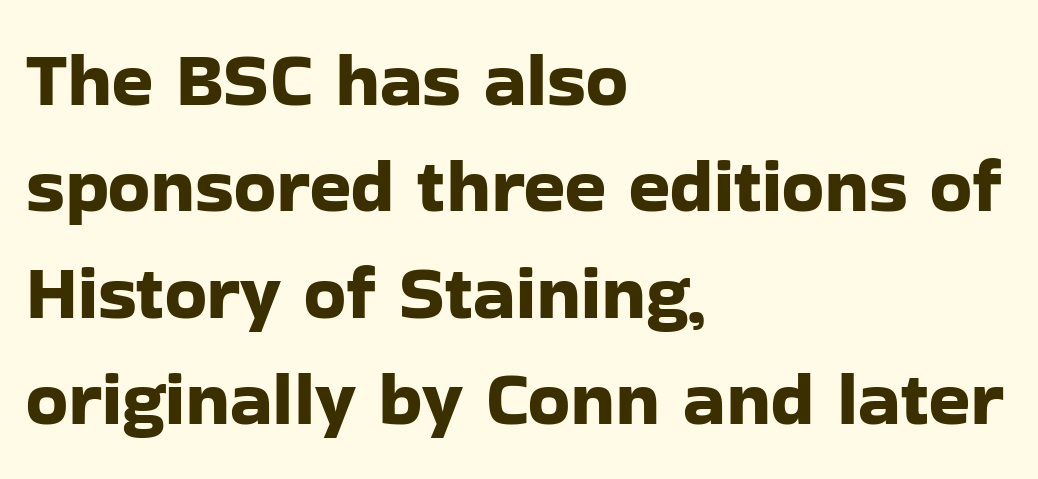
The baseline area is clear. Successive baselines arrive at the customary interval. Reading down the block, your eye returns to a fixed left position each line. No feet cap the strokes, marking this as sans-serif type.
